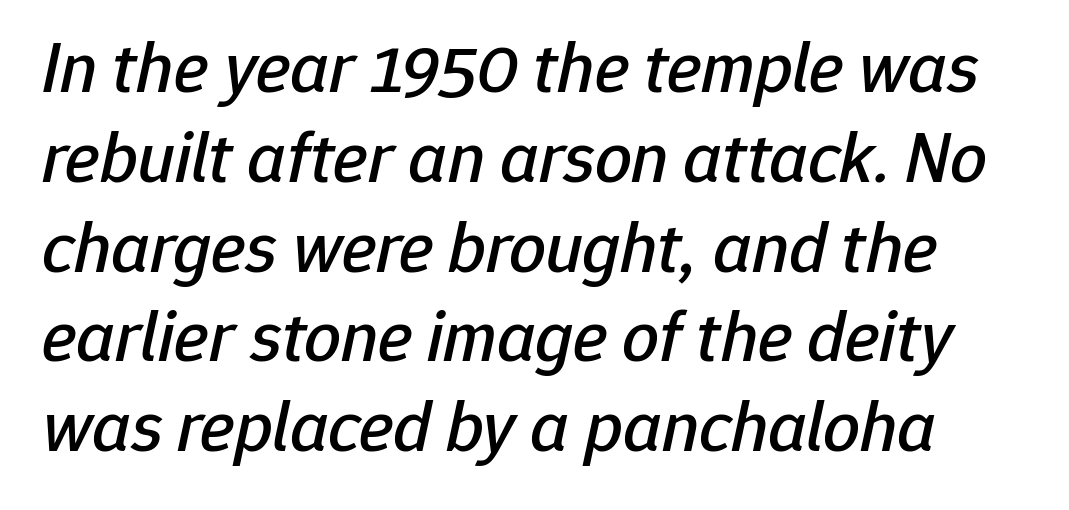
{"italic": "yes", "lean": "right", "slant_degrees": 12, "width": "normal", "stroke_contrast": "low", "x_height": "medium", "monospaced": "no", "underline": "no", "line_spacing_ratio": 1.23, "letter_spacing": "normal", "letter_spacing_em": 0.0, "glyph_px": 73}
